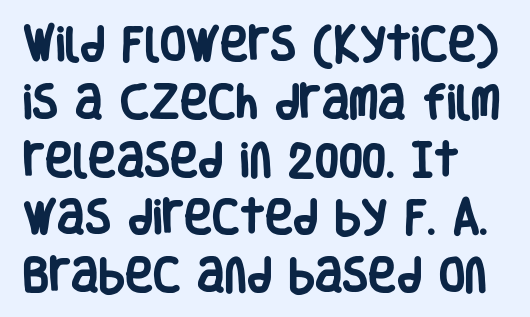
The characters display no serif detailing; their extremities are plain. Characters remain perfectly vertical along every line. Compared with typical body copy, the letter spacing here is the same. Check the space under the baseline: it is left empty. Each new line begins a customary step beneath the previous one.
